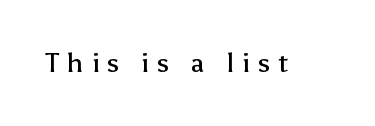
The image shows 27 px text type, upright; set unusually wide letter spacing (+0.3 em), not underlined.
